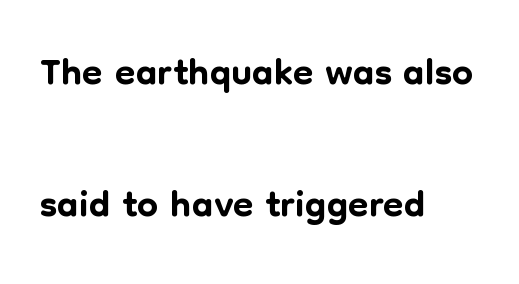
Teacher's note: observe the even left margin — that is flush-left alignment. The line-height multiplier appears high, well above default. These lines were composed using upright roman letters. You could not count columns in this text — the font is proportionally spaced.
